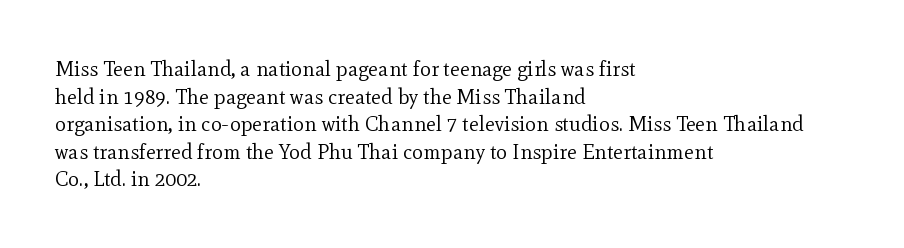
Teacher's note: observe the even left margin — that is flush-left alignment. The line texture is even and compact thanks to regular tracking. The lettering stays uniformly vertical, giving the passage a roman look. The baseline area is clear.
